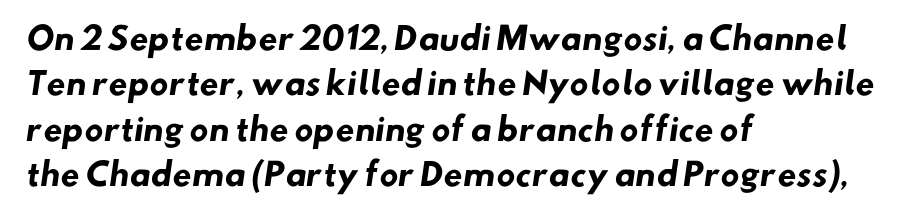
{"serif": "no", "bold": "yes", "weight": "heavy", "width": "normal", "stroke_contrast": "low", "x_height": "small", "monospaced": "no", "underline": "no", "align": "left", "line_spacing": "normal", "line_spacing_ratio": 1.46, "letter_spacing": "normal", "letter_spacing_em": 0.0, "glyph_px": 31}
